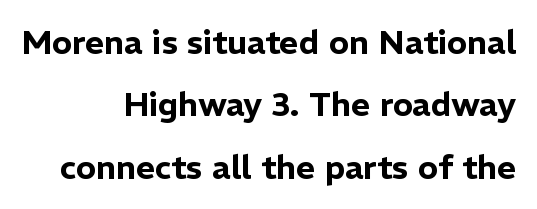
A typesetter would label this face a sans. Quick note: not italic, upright. Do the characters align in a grid? No, the font is proportional. Standard letterfit; no display-style spreading of the glyphs.
